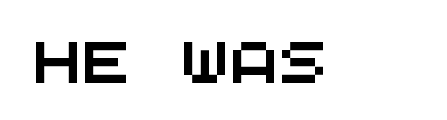
The image shows 41 px wide sans-serif type, monospaced; set normal letter spacing, not underlined; medium stroke contrast and a large x-height.
